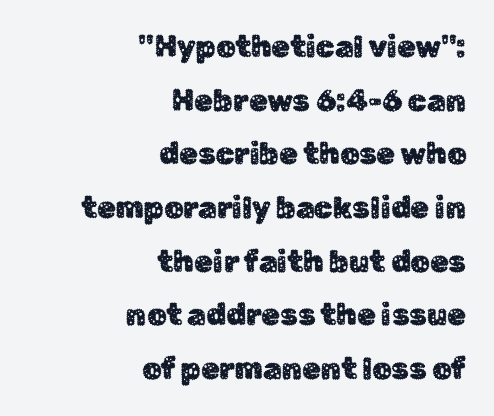
Q: Is the text italic (slanted)? A: No, it is upright.
Q: Is the typeface a serif or a sans-serif typeface? A: Sans-serif.
Q: Is the text underlined? A: No.
Q: How is the paragraph aligned? A: Right-aligned.
Q: Is the spacing between letters normal or unusually wide? A: Normal.
Q: Width (condensed, normal, or wide)? A: Normal.
Q: Stroke contrast? A: Low.
Q: x-height? A: Medium.
Q: Monospaced? A: No.
